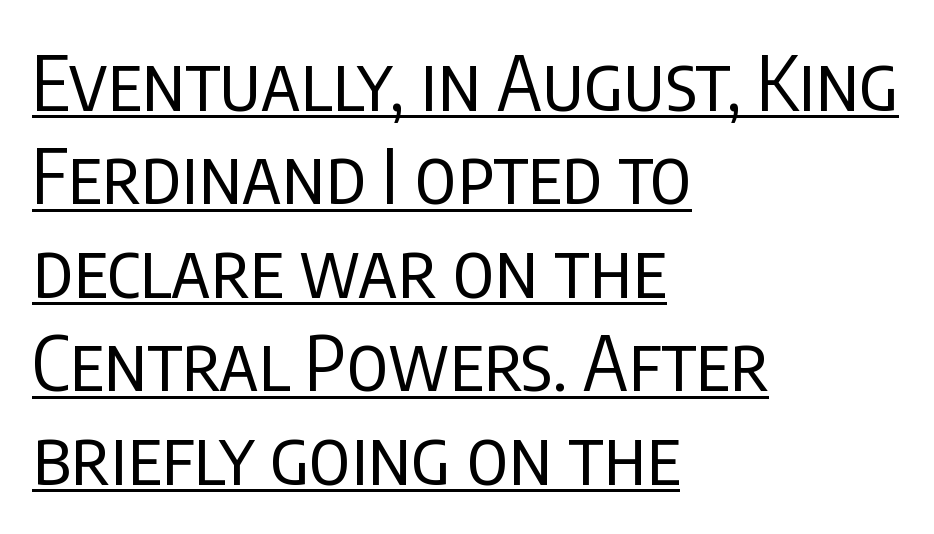
The passage shown is not bold in any degree. A typesetter would call this proportional, since set widths differ per character. The string is rendered with underlining switched on. Italic? Not at all — the glyphs are vertical. Words appear dense and cohesive because spacing is normal. The rag falls on the right side of this text block.
